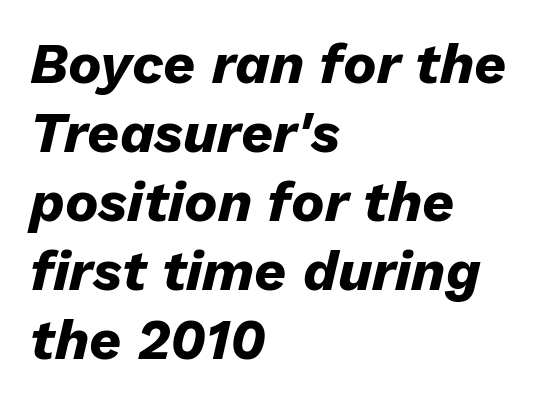
Q: Is the text bold? A: Yes.
Q: Is the text italic (slanted)? A: Yes, it leans right by about 13 degrees.
Q: Is the text underlined? A: No.
Q: How is the paragraph aligned? A: Left-aligned.
Q: Is the spacing between letters normal or unusually wide? A: Normal.
Q: Width (condensed, normal, or wide)? A: Normal.
Q: Stroke contrast? A: Low.
Q: x-height? A: Medium.
Q: Monospaced? A: No.
